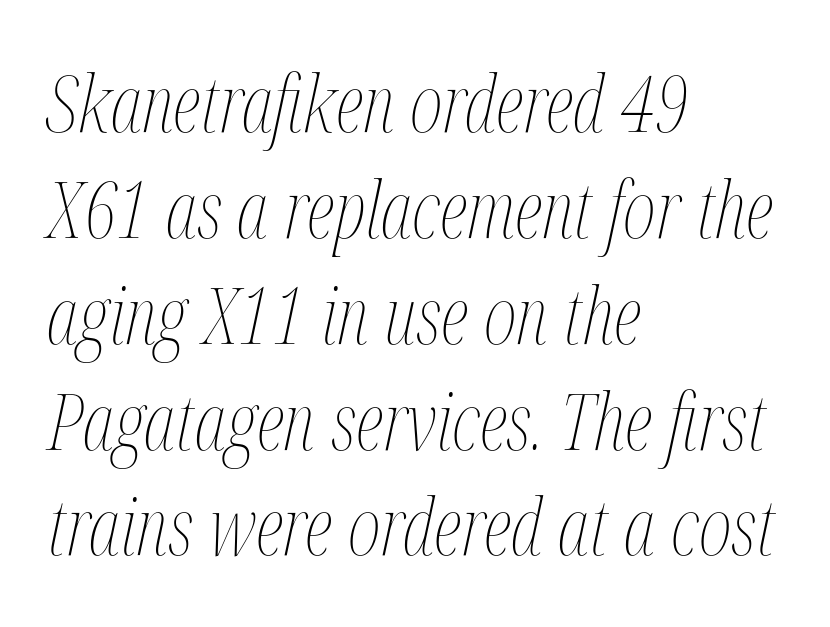
The image shows 79 px thin, condensed type, italic (leaning right); set left-aligned, normal line spacing (1.34x), normal letter spacing, not underlined; medium stroke contrast and a medium x-height.
